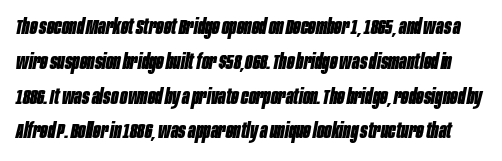
Q: Is the text bold? A: Yes.
Q: Is the text italic (slanted)? A: Yes, it leans right by about 10 degrees.
Q: Is the text underlined? A: No.
Q: Is the spacing between letters normal or unusually wide? A: Normal.
Q: Is the spacing between lines tight, normal or loose? A: Normal.
